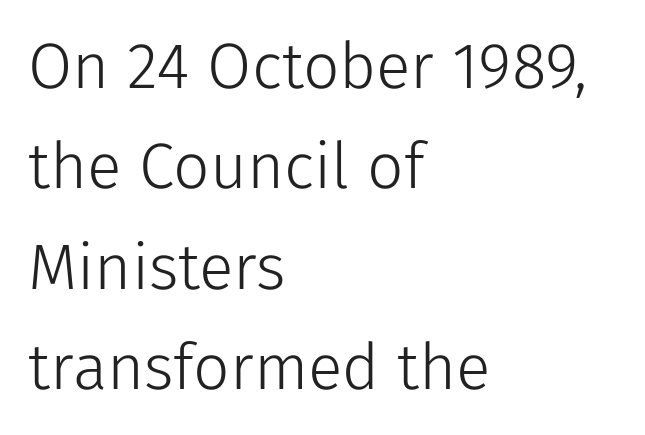
The image shows 64 px light sans-serif type, upright; set left-aligned, normal line spacing (1.57x), normal letter spacing, not underlined; low stroke contrast and a medium x-height.
